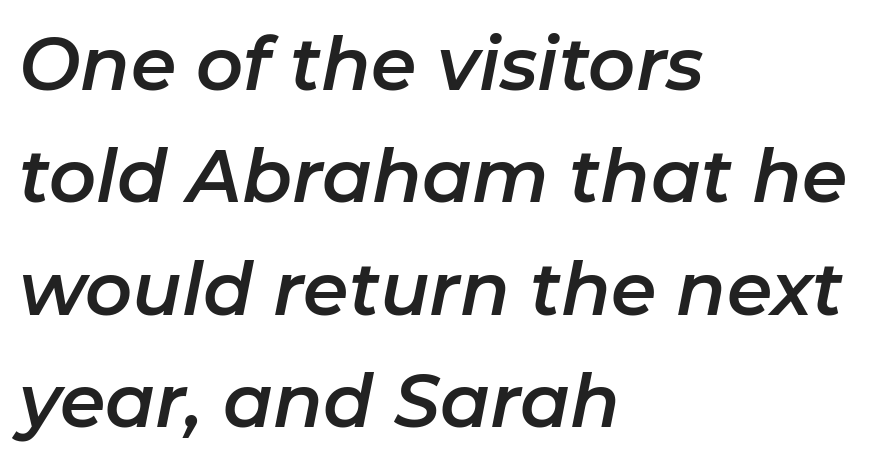
This sample uses an oblique cut, with every glyph tilted off the vertical. The paragraph has a hard left edge and a soft right edge. Bare-footed words on every line. Spacing verdict: proportional, widths tailored to each character.
